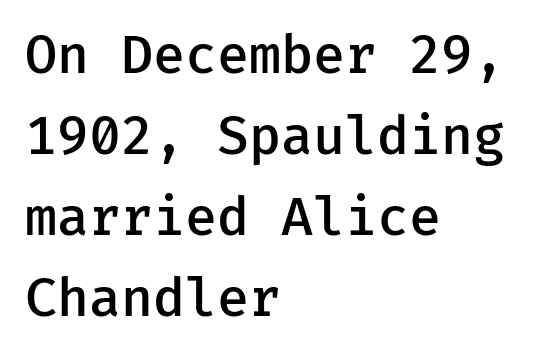
Students, note that the glyphs here touch the page at normal intervals. Honestly, the row spacing looks completely unremarkable. The string is rendered with underlining switched off. Every stem runs plumb, perpendicular to the baseline. Which margin do the lines hug? The left one — the right edge is uneven. Emphasis by weight is partial: semibold.
